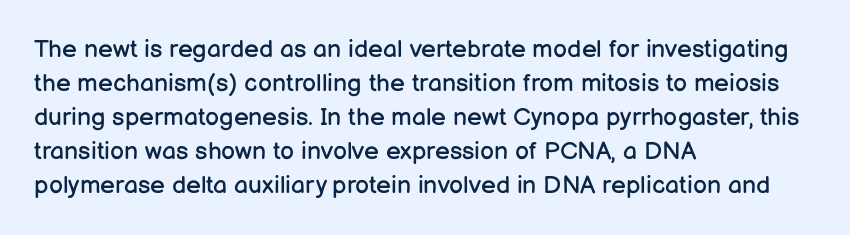
Q: Is the text bold? A: No.
Q: Is the text italic (slanted)? A: No, it is upright.
Q: Is the text underlined? A: No.
Q: How is the paragraph aligned? A: Left-aligned.
Q: Is the spacing between letters normal or unusually wide? A: Normal.
Q: Is the spacing between lines tight, normal or loose? A: Normal.
